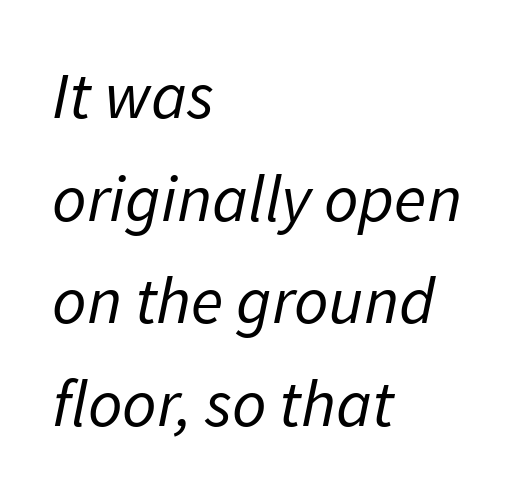
The image shows 67 px regular-weight type, italic (leaning right); set left-aligned, normal line spacing (1.53x), normal letter spacing, not underlined; low stroke contrast and a medium x-height.
